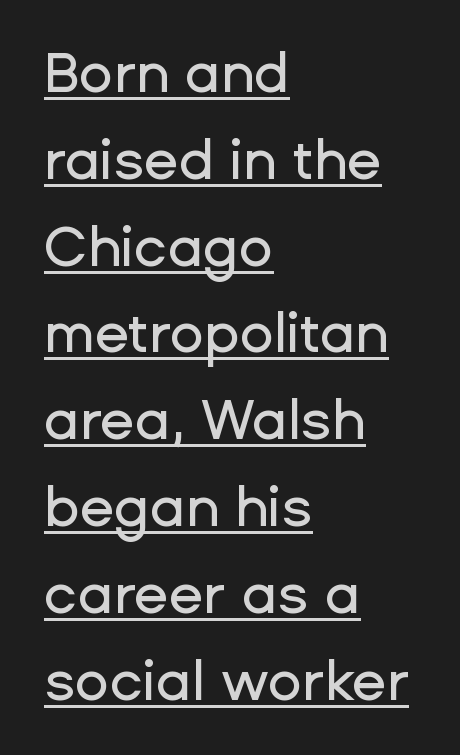
Vertically, the passage feels balanced, rows spaced as you'd expect. Horizontal alignment here is leftward, the default for most running prose. In designer terms, the underline attribute is active on this setting. Here the designer chose a conventional face with non-uniform glyph widths. What kind of face is this? One without serifs — a sans.
